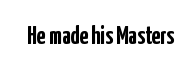
Q: Is the text bold? A: Yes.
Q: Is the text italic (slanted)? A: No, it is upright.
Q: Is the text underlined? A: No.
Q: Is the spacing between letters normal or unusually wide? A: Normal.
